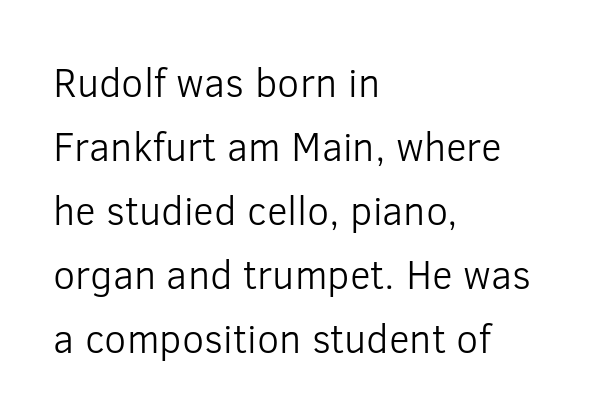
Q: Is the text bold? A: No.
Q: Is the text italic (slanted)? A: No, it is upright.
Q: Is the typeface a serif or a sans-serif typeface? A: Sans-serif.
Q: Is the text underlined? A: No.
Q: How is the paragraph aligned? A: Left-aligned.
Q: Is the spacing between letters normal or unusually wide? A: Normal.
Q: Is the spacing between lines tight, normal or loose? A: Normal.
Q: Width (condensed, normal, or wide)? A: Normal.
Q: Stroke contrast? A: Low.
Q: x-height? A: Medium.
Q: Monospaced? A: No.
